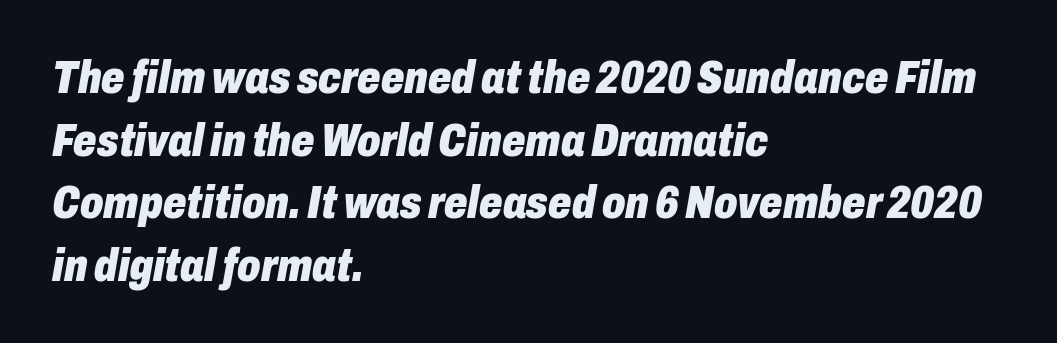
The image shows 46 px heavy, condensed type, italic (leaning right); set left-aligned, normal line spacing (1.36x), normal letter spacing, not underlined; low stroke contrast and a medium x-height.
